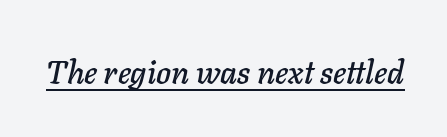
{"italic": "yes", "lean": "right", "slant_degrees": 11, "width": "normal", "stroke_contrast": "low", "x_height": "medium", "monospaced": "no", "underline": "yes", "letter_spacing": "normal", "letter_spacing_em": 0.0, "glyph_px": 32}
